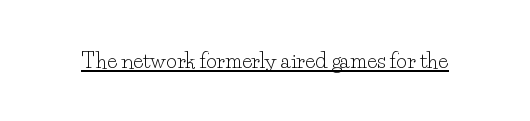
{"italic": "no", "bold": "no", "underline": "yes", "letter_spacing": "normal", "letter_spacing_em": 0.0, "glyph_px": 21}
